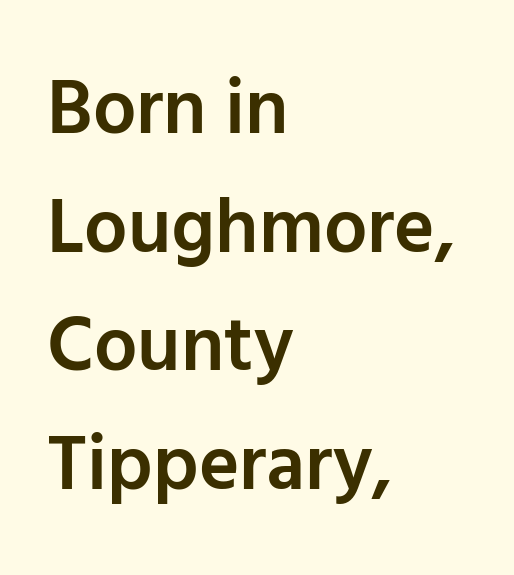
The image shows 77 px semibold sans-serif type, upright; set left-aligned, normal line spacing (1.54x), normal letter spacing, not underlined; low stroke contrast and a medium x-height.
